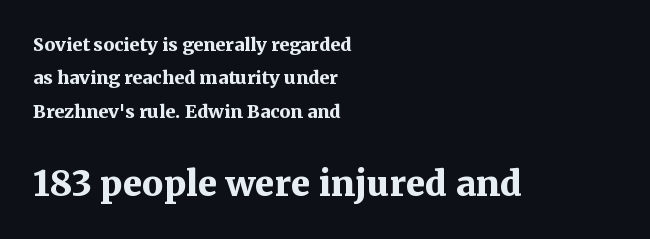
The area under the type is left untouched. There is no visible air inserted between adjacent glyphs. Proportional: the letters do not fall into vertical columns. The face used here is seriffed, in the tradition of book romans.
